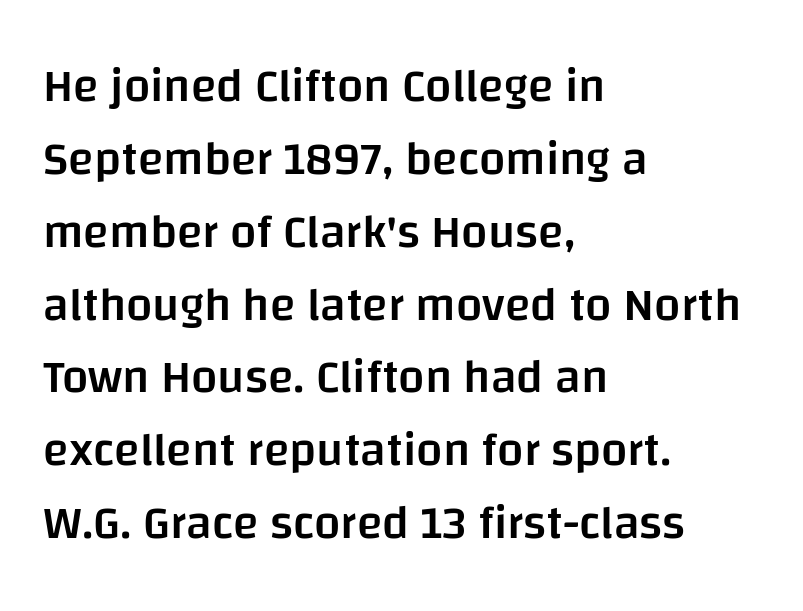
{"serif": "no", "italic": "no", "bold": "semi", "weight": "semibold", "width": "normal", "stroke_contrast": "low", "x_height": "large", "monospaced": "no", "underline": "no", "align": "left", "line_spacing": "normal", "line_spacing_ratio": 1.55, "letter_spacing": "normal", "letter_spacing_em": 0.0, "glyph_px": 47}
